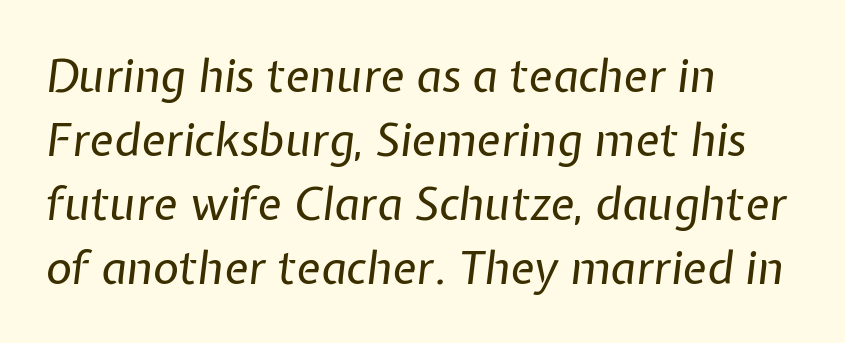
The image shows 45 px regular-weight type, italic (leaning right); set left-aligned, normal line spacing (1.42x), normal letter spacing, not underlined; low stroke contrast and a medium x-height.
